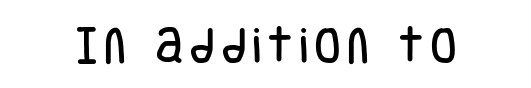
The image shows 39 px condensed sans-serif type, upright; set not underlined; low stroke contrast and a large x-height.
